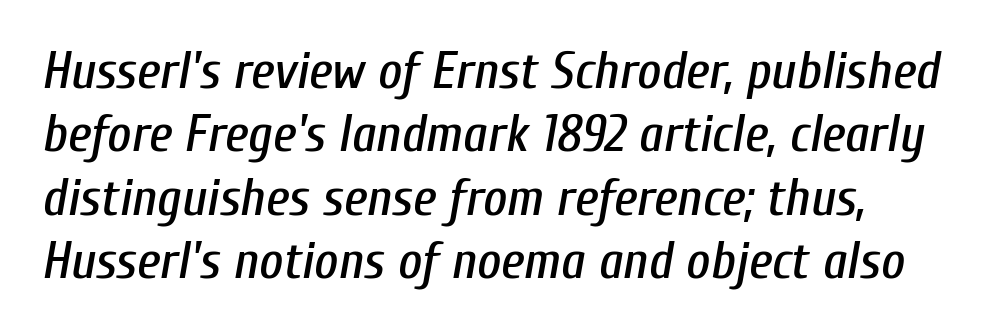
The image shows 52 px condensed type, italic (leaning right); set left-aligned, line spacing 1.22x, normal letter spacing, not underlined; low stroke contrast and a medium x-height.
